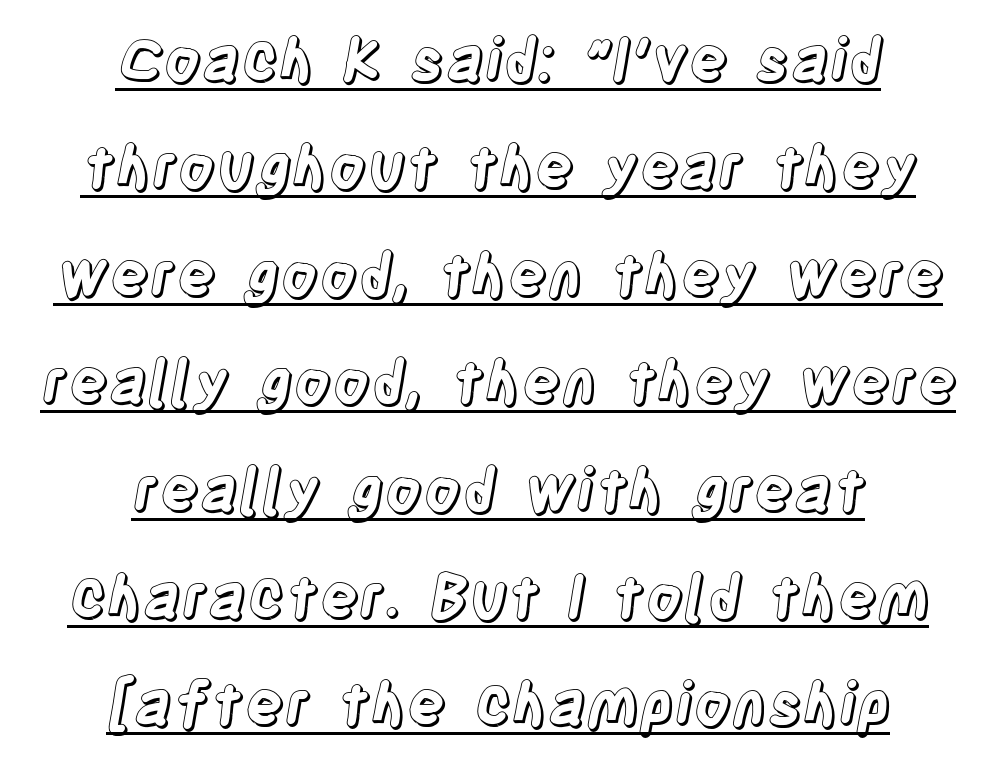
{"width": "condensed", "x_height": "large", "monospaced": "no", "underline": "yes", "align": "center", "line_spacing_ratio": 1.82, "letter_spacing": "normal", "letter_spacing_em": 0.0, "glyph_px": 59}
